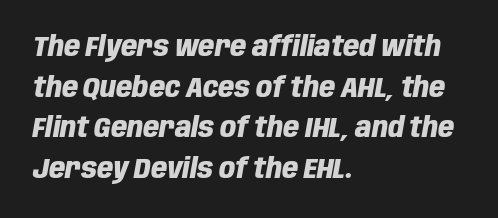
{"italic": "yes", "lean": "right", "slant_degrees": 10, "bold": "yes", "weight": "heavy", "width": "condensed", "stroke_contrast": "low", "x_height": "large", "monospaced": "no", "underline": "no", "align": "left", "line_spacing": "normal", "line_spacing_ratio": 1.45, "letter_spacing": "normal", "letter_spacing_em": 0.0, "glyph_px": 28}
